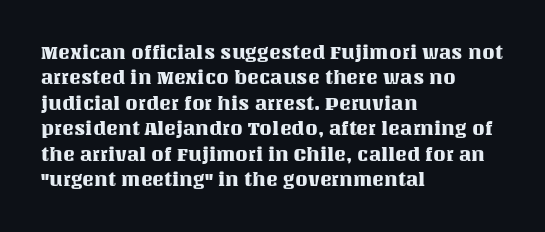
Layout note: lines flush left. The zone under the glyphs is completely vacant. The gaps between neighbouring characters are ordinary and unremarkable. Ascenders rise straight up at ninety degrees. Leading matches the norm, producing a regular column.
